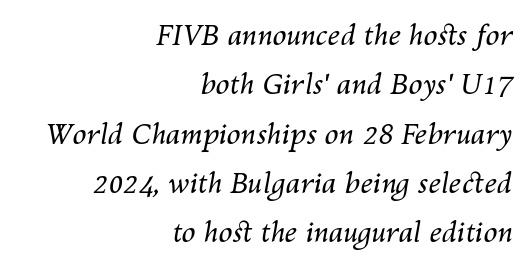
The ragged edge is on the left, which tells us the setting is flush right. Is the letter spacing exaggerated? No — it looks like the ordinary default. Vertical stems look standard width or narrower in stroke. Style check: oblique.
